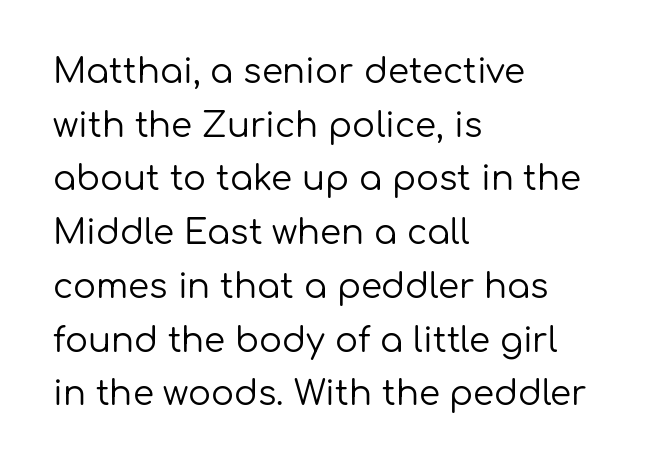
Q: Is the text bold? A: No.
Q: Is the text italic (slanted)? A: No, it is upright.
Q: Is the typeface a serif or a sans-serif typeface? A: Sans-serif.
Q: Is the text underlined? A: No.
Q: How is the paragraph aligned? A: Left-aligned.
Q: Is the spacing between letters normal or unusually wide? A: Normal.
Q: Is the spacing between lines tight, normal or loose? A: Normal.
Q: Width (condensed, normal, or wide)? A: Normal.
Q: Stroke contrast? A: Low.
Q: x-height? A: Medium.
Q: Monospaced? A: No.
